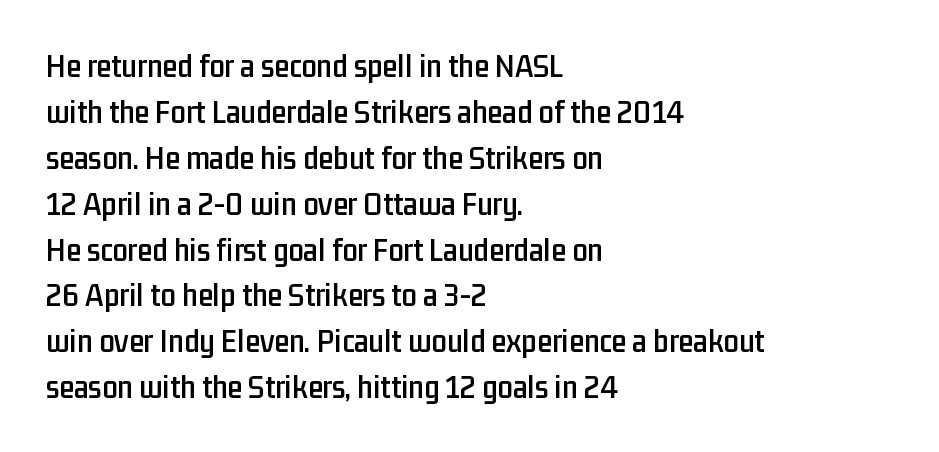
{"serif": "no", "italic": "no", "width": "condensed", "stroke_contrast": "low", "x_height": "medium", "monospaced": "no", "underline": "no", "align": "left", "line_spacing": "normal", "line_spacing_ratio": 1.35, "letter_spacing": "normal", "letter_spacing_em": 0.0, "glyph_px": 34}
